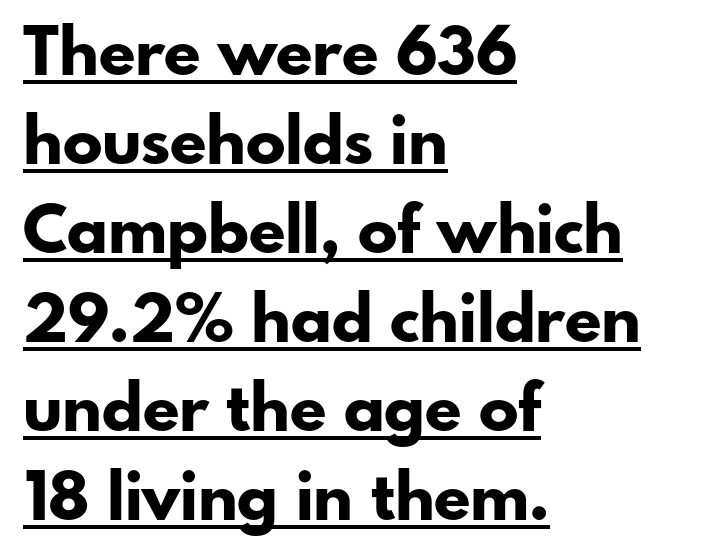
Q: Is the text bold? A: Yes.
Q: Is the text italic (slanted)? A: No, it is upright.
Q: Is the typeface a serif or a sans-serif typeface? A: Sans-serif.
Q: Is the text underlined? A: Yes.
Q: How is the paragraph aligned? A: Left-aligned.
Q: Is the spacing between letters normal or unusually wide? A: Normal.
Q: Is the spacing between lines tight, normal or loose? A: Normal.
Q: Width (condensed, normal, or wide)? A: Normal.
Q: Stroke contrast? A: Low.
Q: x-height? A: Small.
Q: Monospaced? A: No.
